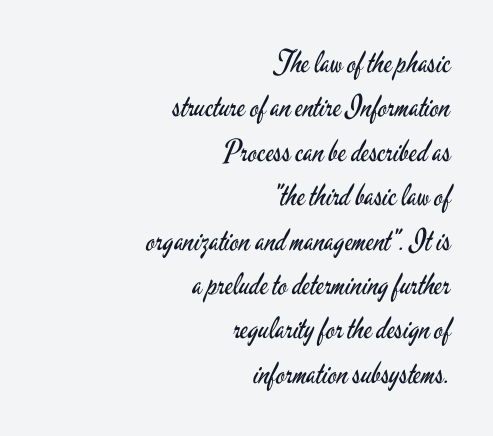
Casual observation: everything's shoved over to the right. Stroke thickness stays within the range of a standard reading face or lighter. Is the letter spacing exaggerated? No — it looks like the ordinary default. The typeface chosen for these lines omits serifs.
